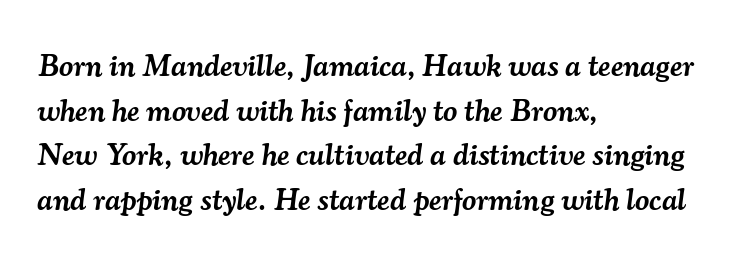
{"serif": "yes", "italic": "yes", "lean": "right", "slant_degrees": 7, "bold": "semi", "weight": "semibold", "width": "normal", "stroke_contrast": "medium", "x_height": "small", "monospaced": "no", "underline": "no", "align": "left", "line_spacing": "normal", "line_spacing_ratio": 1.44, "letter_spacing": "normal", "letter_spacing_em": 0.0, "glyph_px": 31}
